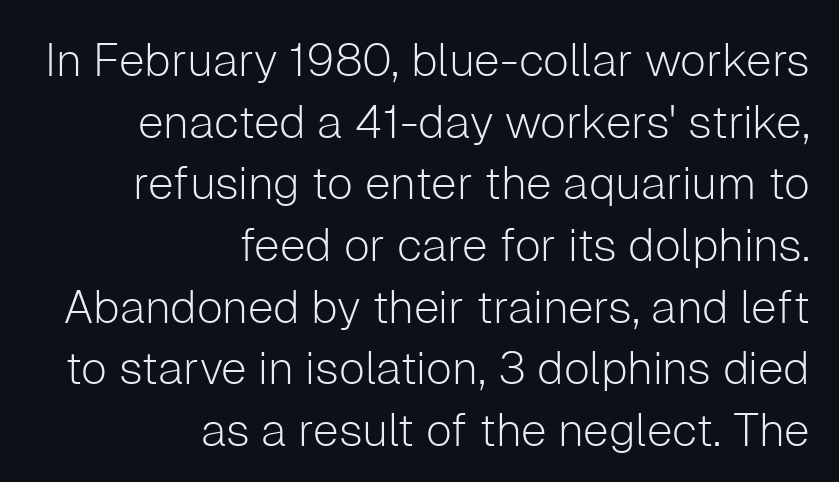
Q: Is the text bold? A: No.
Q: Is the text italic (slanted)? A: No, it is upright.
Q: Is the typeface a serif or a sans-serif typeface? A: Sans-serif.
Q: Is the text underlined? A: No.
Q: How is the paragraph aligned? A: Right-aligned.
Q: Is the spacing between letters normal or unusually wide? A: Normal.
Q: Is the spacing between lines tight, normal or loose? A: Normal.
Q: Width (condensed, normal, or wide)? A: Normal.
Q: Stroke contrast? A: Low.
Q: x-height? A: Medium.
Q: Monospaced? A: No.
